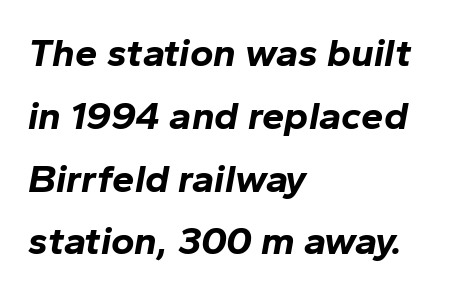
Q: Is the text bold? A: Yes.
Q: Is the text italic (slanted)? A: Yes, it leans right by about 10 degrees.
Q: Is the text underlined? A: No.
Q: How is the paragraph aligned? A: Left-aligned.
Q: Is the spacing between letters normal or unusually wide? A: Normal.
Q: Is the spacing between lines tight, normal or loose? A: Normal.
Q: Width (condensed, normal, or wide)? A: Normal.
Q: Stroke contrast? A: Low.
Q: x-height? A: Medium.
Q: Monospaced? A: No.
